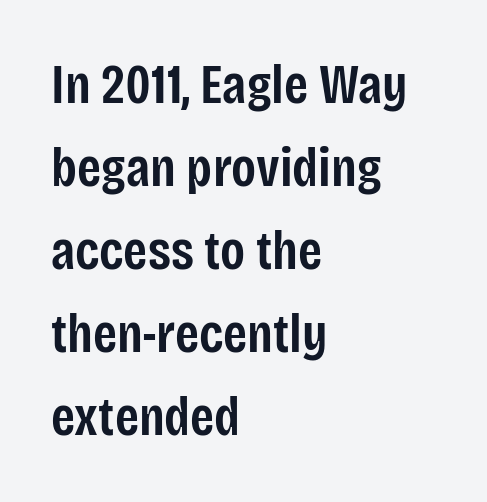
The image shows 55 px semibold, condensed sans-serif type, upright; set left-aligned, normal line spacing (1.51x), normal letter spacing, not underlined; low stroke contrast and a large x-height.
